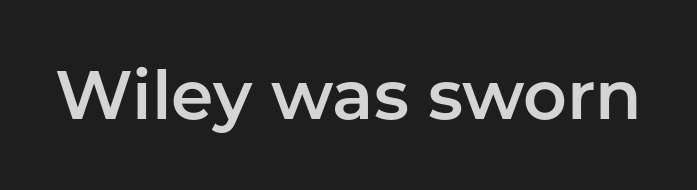
The image shows 68 px sans-serif type, upright; set normal letter spacing, not underlined; low stroke contrast and a medium x-height.
